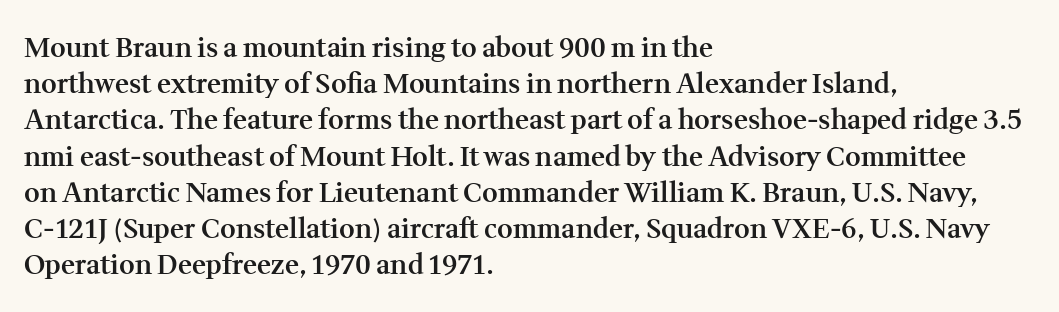
Nobody touched the tracking dial on this one. Its strokes are somewhat broadened, the hallmark of semibold type. Reading down the column, the eye jumps a familiar distance to each next line. Decoration check: the copy has no underline. The paragraph has a hard left edge and a soft right edge. Does the lettering tilt? It doesn't — this is upright.
